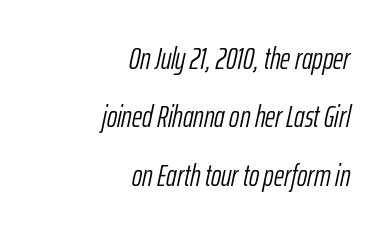
The image shows 31 px light, condensed type, italic (leaning right); set right-aligned, line spacing 1.88x, normal letter spacing, not underlined; low stroke contrast and a medium x-height.
